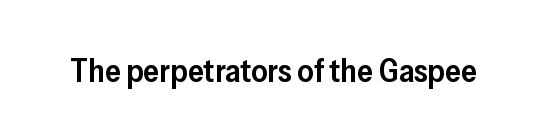
Ordinary non-slanted type is in use. You could not count columns in this text — the font is proportionally spaced. A sans-serif font was chosen for this passage. Stems and bowls a touch heavier than normal — semibold.
